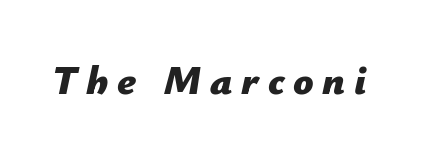
These lines have a slow, spaced-out rhythm from letter to letter. The font is running at its bold setting. Each letter keeps its own natural width here, so spacing adapts to shape. The area under the type is left untouched. Emphasis-style slanted type is in use.
